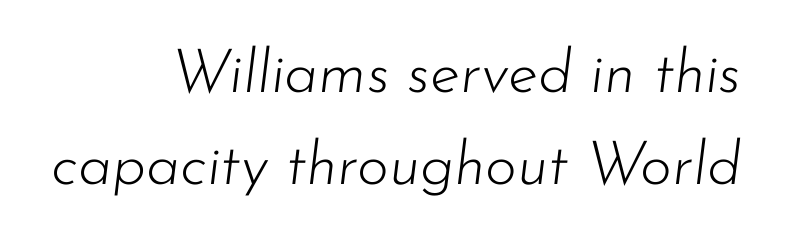
Weight class: somewhere from thin through regular. The area under the type is left untouched. The letters are slanted; this is an italic face. Spacing verdict: proportional, widths tailored to each character. The compositor pushed each line to the right boundary. These lines keep a tight, regular rhythm from letter to letter.
